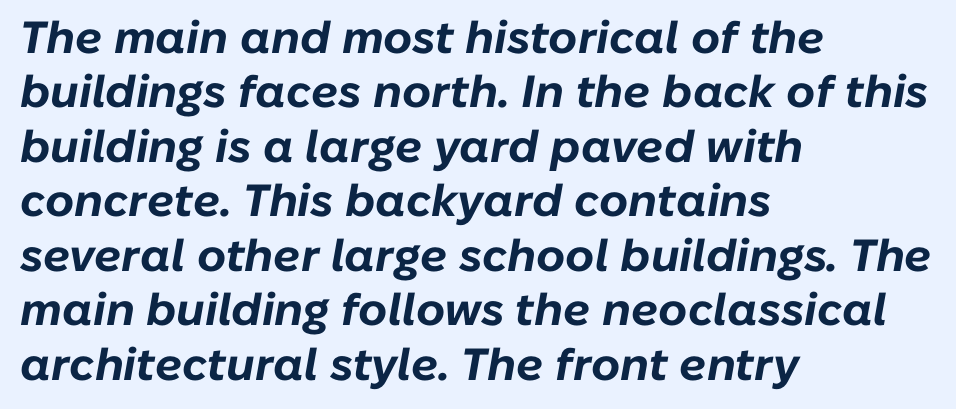
The lines are quadded left. When letters slant like this, we call the style italic. Set as a true bold cut, around the 700 mark. The letters advance in unequal steps, a hallmark of proportional type. Descender tails drop into unmarked territory.
